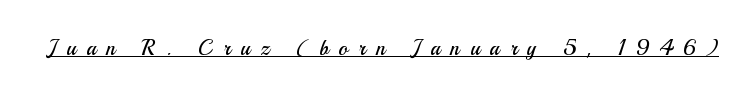
Q: Is the text bold? A: No.
Q: Is the text italic (slanted)? A: Yes.
Q: Is the text underlined? A: Yes.
Q: Is the spacing between letters normal or unusually wide? A: Unusually wide.
